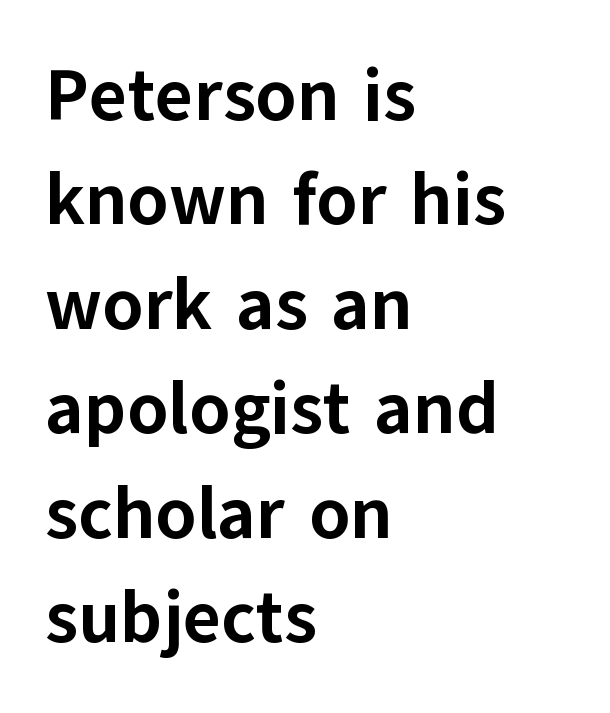
The image shows 73 px bold sans-serif type, upright; set left-aligned, normal line spacing (1.43x), normal letter spacing, not underlined; low stroke contrast and a medium x-height.
